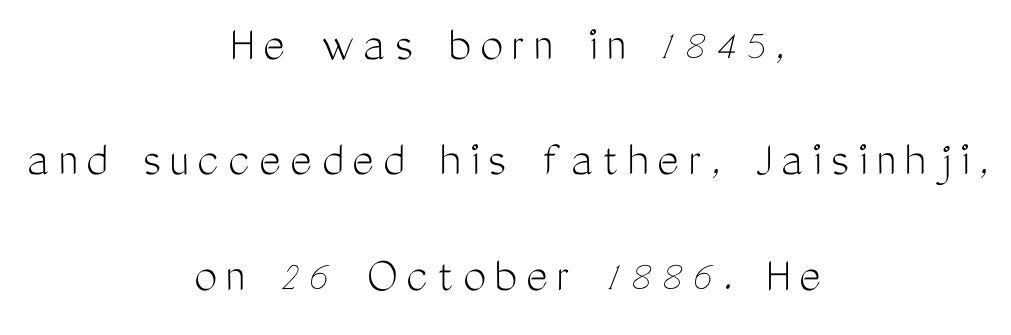
{"serif": "no", "italic": "no", "bold": "no", "weight": "light", "width": "condensed", "stroke_contrast": "medium", "x_height": "medium", "monospaced": "no", "underline": "no", "align": "center", "line_spacing": "loose", "line_spacing_ratio": 2.22, "glyph_px": 52}
